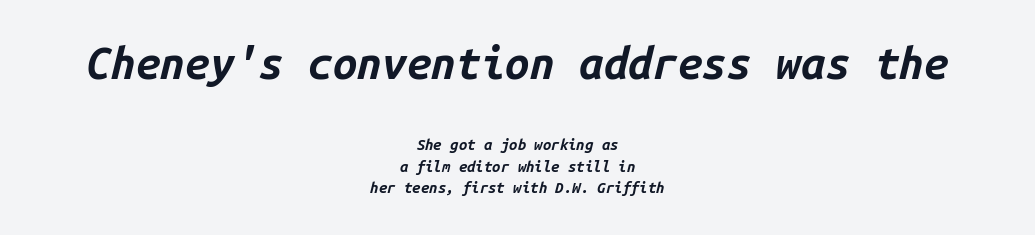
Q: Is the text bold? A: Yes.
Q: Is the text italic (slanted)? A: Yes, it leans right by about 14 degrees.
Q: Is the text underlined? A: No.
Q: How is the paragraph aligned? A: Centered.
Q: Is the spacing between letters normal or unusually wide? A: Normal.
Q: Is the spacing between lines tight, normal or loose? A: Normal.
Q: Which block of text is set in a larger size, the first (top) or the second (bottom)? A: The first (top) one.
Q: Width (condensed, normal, or wide)? A: Normal.
Q: Stroke contrast? A: Low.
Q: x-height? A: Medium.
Q: Monospaced? A: Yes.
